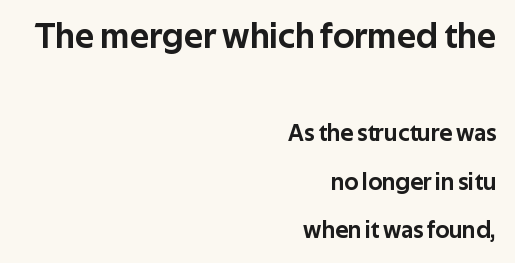
Q: Is the text italic (slanted)? A: No, it is upright.
Q: Is the typeface a serif or a sans-serif typeface? A: Sans-serif.
Q: Is the text underlined? A: No.
Q: How is the paragraph aligned? A: Right-aligned.
Q: Is the spacing between letters normal or unusually wide? A: Normal.
Q: Is the spacing between lines tight, normal or loose? A: Loose.
Q: Which block of text is set in a larger size, the first (top) or the second (bottom)? A: The first (top) one.
Q: Width (condensed, normal, or wide)? A: Normal.
Q: Stroke contrast? A: Low.
Q: x-height? A: Medium.
Q: Monospaced? A: No.
